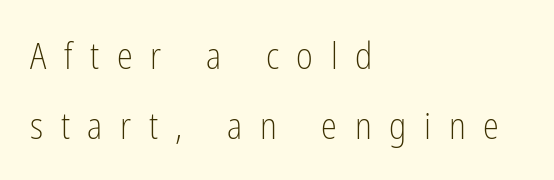
Here the designer chose a conventional face with non-uniform glyph widths. Here the glyphs are tracked loosely, breaking word shapes into spaced letters. The setting favours the left margin, as ordinary paragraphs usually do. A clean baseline with only descenders dipping below it. The letters stand upright; this is a roman face. Check where the strokes stop: nothing finishes them off — pure sans.
